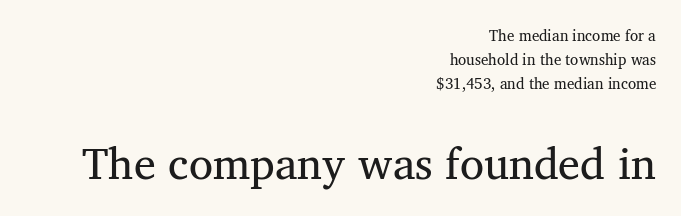
{"serif": "yes", "italic": "no", "width": "normal", "stroke_contrast": "medium", "x_height": "medium", "monospaced": "no", "underline": "no", "align": "right", "line_spacing": "normal", "line_spacing_ratio": 1.59, "letter_spacing": "normal", "letter_spacing_em": 0.0, "larger_block": "second", "size_ratio": 2.93, "glyph_px": 44}
